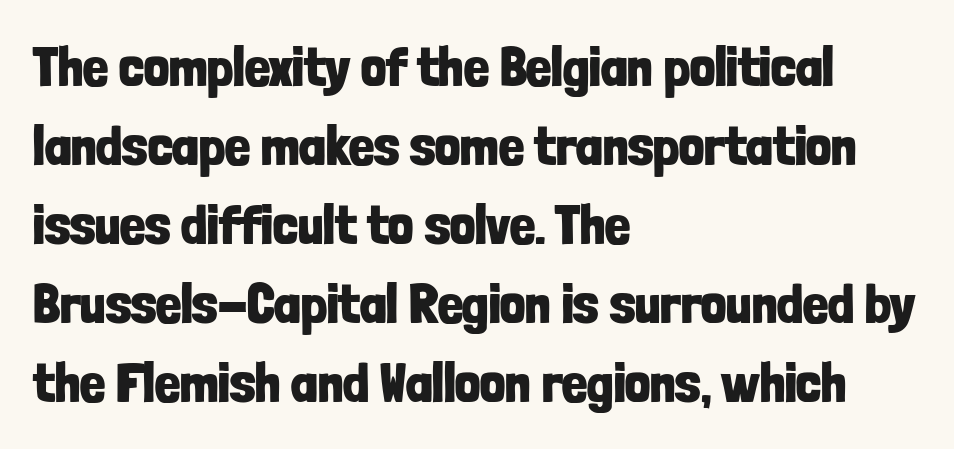
Q: Is the text bold? A: Yes.
Q: Is the text italic (slanted)? A: No, it is upright.
Q: Is the typeface a serif or a sans-serif typeface? A: Sans-serif.
Q: Is the text underlined? A: No.
Q: How is the paragraph aligned? A: Left-aligned.
Q: Is the spacing between letters normal or unusually wide? A: Normal.
Q: Is the spacing between lines tight, normal or loose? A: Normal.
Q: Width (condensed, normal, or wide)? A: Condensed.
Q: Stroke contrast? A: Low.
Q: x-height? A: Medium.
Q: Monospaced? A: No.
